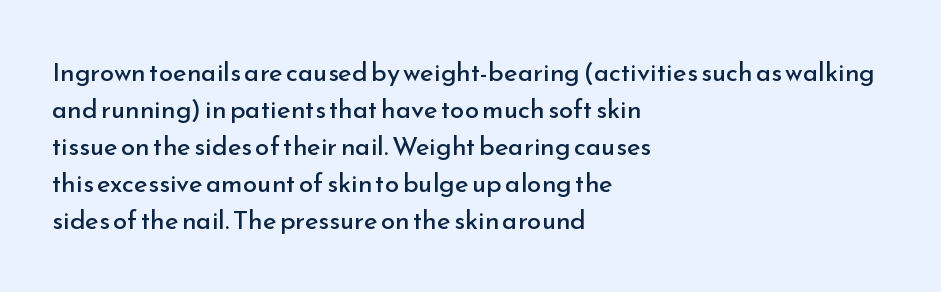
The image shows 26 px text type, upright; set left-aligned, normal line spacing (1.42x), normal letter spacing, not underlined.
